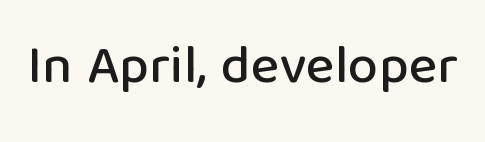
{"serif": "no", "italic": "no", "width": "normal", "stroke_contrast": "low", "x_height": "medium", "monospaced": "no", "underline": "no", "letter_spacing": "normal", "letter_spacing_em": 0.0, "glyph_px": 54}
